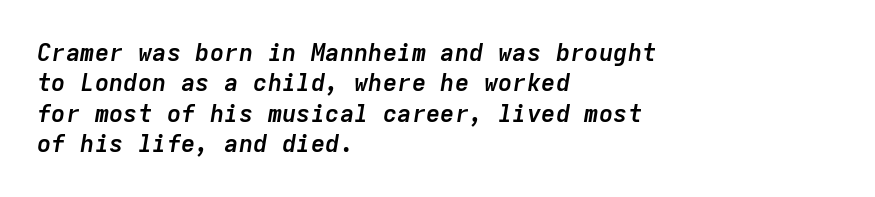
Regular leading. Italic: yes, the glyphs are oblique. Letters rest on an invisible, unmarked baseline. No extra tracking has been applied to these lines.
